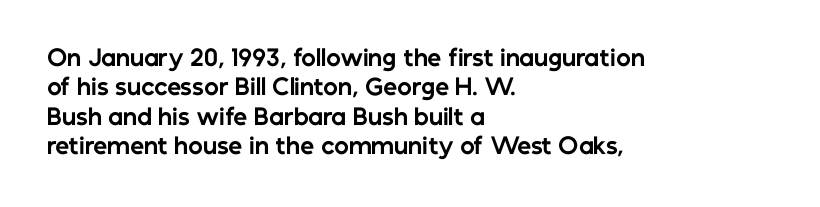
{"italic": "no", "bold": "yes", "underline": "no", "align": "left", "line_spacing": "normal", "line_spacing_ratio": 1.33, "letter_spacing": "normal", "letter_spacing_em": 0.0, "glyph_px": 22}
